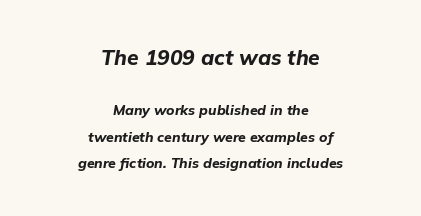
The image shows 21 px bold type, italic (leaning right); set centered, loose line spacing (1.91x), normal letter spacing, not underlined; the first (top) block is 1.5x larger.
